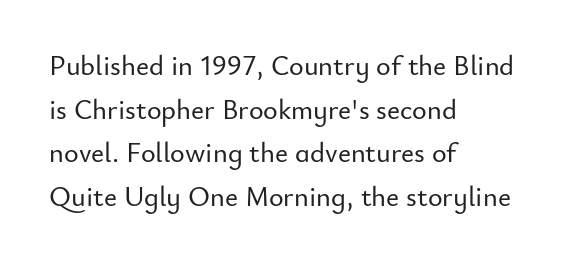
Q: Is the text italic (slanted)? A: No, it is upright.
Q: Is the typeface a serif or a sans-serif typeface? A: Sans-serif.
Q: Is the text underlined? A: No.
Q: How is the paragraph aligned? A: Left-aligned.
Q: Is the spacing between letters normal or unusually wide? A: Normal.
Q: Is the spacing between lines tight, normal or loose? A: Normal.
Q: Width (condensed, normal, or wide)? A: Normal.
Q: Stroke contrast? A: Low.
Q: x-height? A: Small.
Q: Monospaced? A: No.
